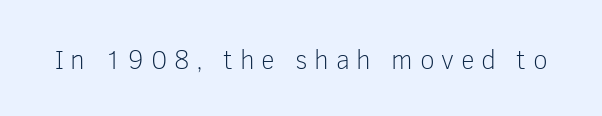
{"italic": "no", "bold": "no", "underline": "no", "letter_spacing": "wide", "letter_spacing_em": 0.25, "glyph_px": 27}
